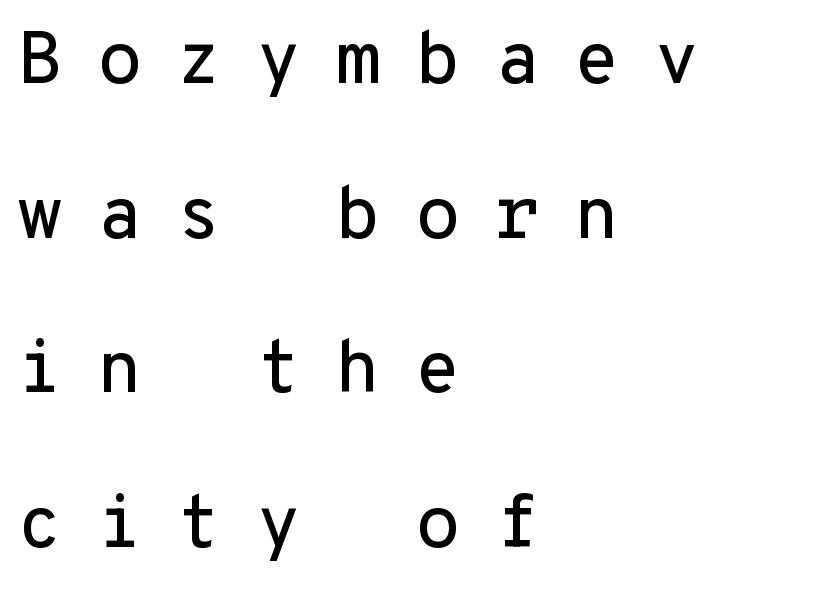
Think of a typewriter: that constant character pitch is what you see here. Honestly, the rows look like they've been pulled way apart. The rendering inserts visible extra space after every character. Upright lettering throughout. The paragraph has a hard left edge and a soft right edge.
